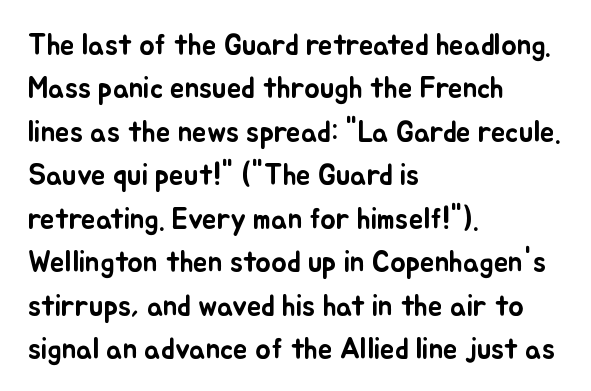
Do the characters align in a grid? No, the font is proportional. A typesetter would call this zero additional tracking. No italicization has been applied; the sample stays upright. Summary of vertical rhythm: regular, with standard interline spacing. Glance below the letters and you will spot only blank space.
